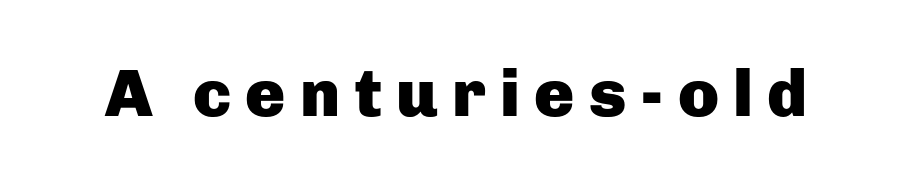
{"serif": "no", "italic": "no", "bold": "yes", "weight": "heavy", "width": "normal", "stroke_contrast": "low", "x_height": "medium", "monospaced": "no", "underline": "no", "letter_spacing": "wide", "letter_spacing_em": 0.21, "glyph_px": 67}
